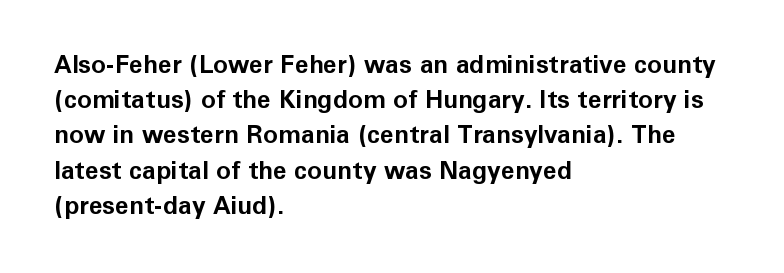
The image shows 25 px bold type, upright; set left-aligned, normal line spacing (1.41x), normal letter spacing, not underlined.
